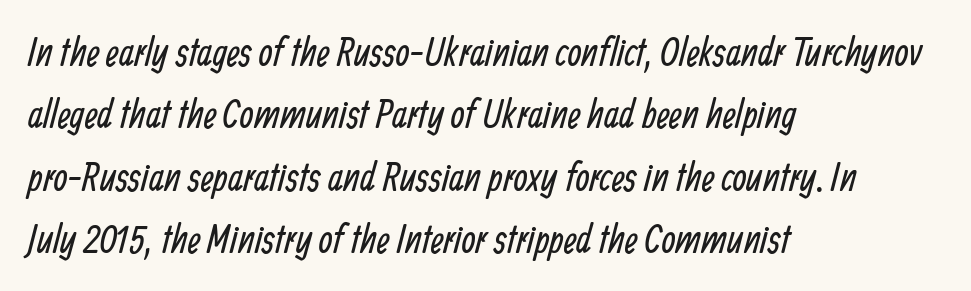
Q: Is the text bold? A: No.
Q: Is the typeface a serif or a sans-serif typeface? A: Sans-serif.
Q: Is the text underlined? A: No.
Q: How is the paragraph aligned? A: Left-aligned.
Q: Is the spacing between letters normal or unusually wide? A: Normal.
Q: Is the spacing between lines tight, normal or loose? A: Normal.
Q: Width (condensed, normal, or wide)? A: Condensed.
Q: Stroke contrast? A: Low.
Q: x-height? A: Medium.
Q: Monospaced? A: No.
